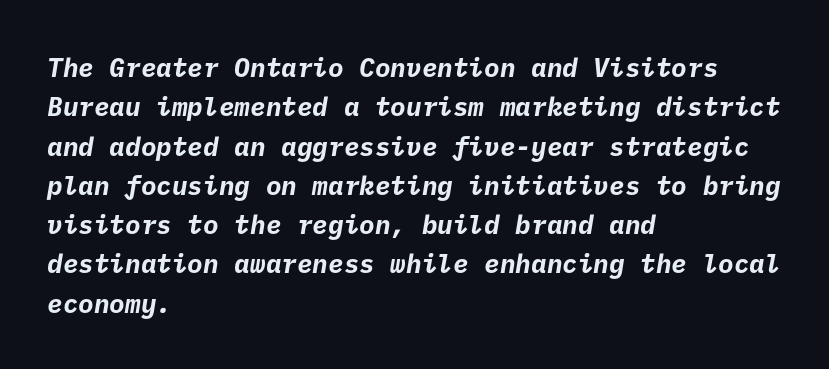
Q: Is the text bold? A: Yes.
Q: Is the text underlined? A: No.
Q: How is the paragraph aligned? A: Left-aligned.
Q: Is the spacing between letters normal or unusually wide? A: Normal.
Q: Is the spacing between lines tight, normal or loose? A: Normal.
